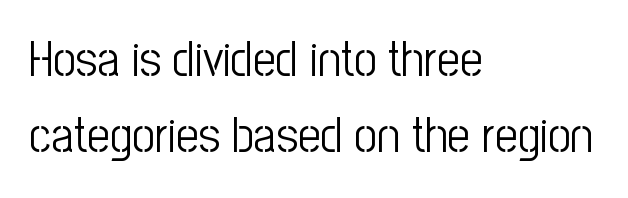
The image shows 50 px light, condensed sans-serif type, upright; set left-aligned, normal line spacing (1.53x), normal letter spacing, not underlined; low stroke contrast and a medium x-height.
